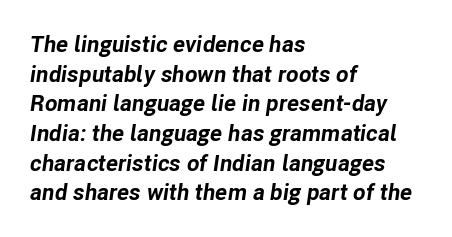
{"italic": "yes", "lean": "right", "slant_degrees": 8, "bold": "yes", "underline": "no", "align": "left", "line_spacing": "normal", "line_spacing_ratio": 1.29, "letter_spacing": "normal", "letter_spacing_em": 0.0, "glyph_px": 23}
